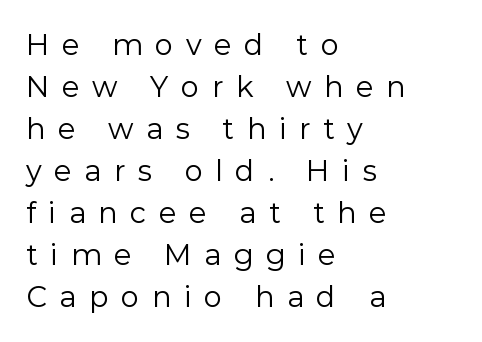
The image shows 29 px regular-weight sans-serif type, upright; set left-aligned, normal line spacing (1.45x), unusually wide letter spacing (+0.43 em), not underlined; low stroke contrast and a medium x-height.
